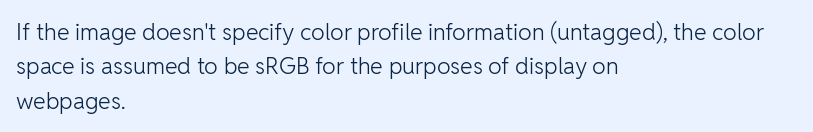
Q: Is the text bold? A: No.
Q: Is the text italic (slanted)? A: No, it is upright.
Q: Is the text underlined? A: No.
Q: How is the paragraph aligned? A: Left-aligned.
Q: Is the spacing between letters normal or unusually wide? A: Normal.
Q: Is the spacing between lines tight, normal or loose? A: Normal.
